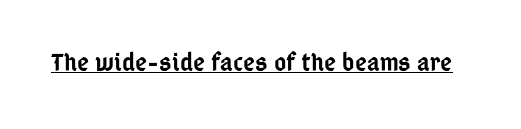
Q: Is the text bold? A: Semi-bold.
Q: Is the text italic (slanted)? A: No, it is upright.
Q: Is the text underlined? A: Yes.
Q: Is the spacing between letters normal or unusually wide? A: Normal.
